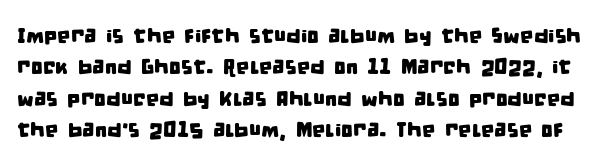
The image shows 21 px text type; set normal line spacing (1.5x), normal letter spacing, not underlined.
